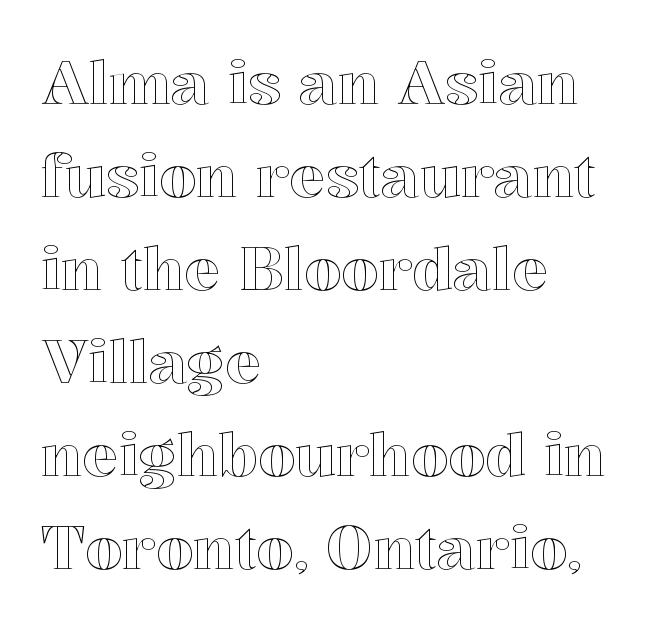
Q: Is the text italic (slanted)? A: No, it is upright.
Q: Is the text underlined? A: No.
Q: How is the paragraph aligned? A: Left-aligned.
Q: Is the spacing between letters normal or unusually wide? A: Normal.
Q: Is the spacing between lines tight, normal or loose? A: Normal.
Q: Width (condensed, normal, or wide)? A: Normal.
Q: x-height? A: Medium.
Q: Monospaced? A: No.
